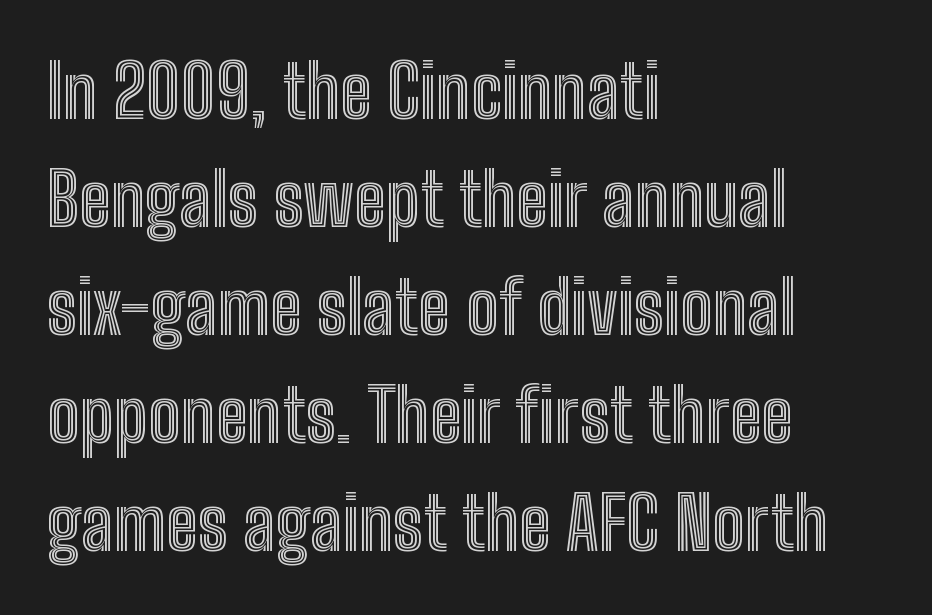
The strip under each line holds only bare page. Rows of type keep a routine distance in the vertical direction. A classic flush-left, rag-right setting is used for this passage. This sample has the flowing, uneven cadence of proportional lettering.
